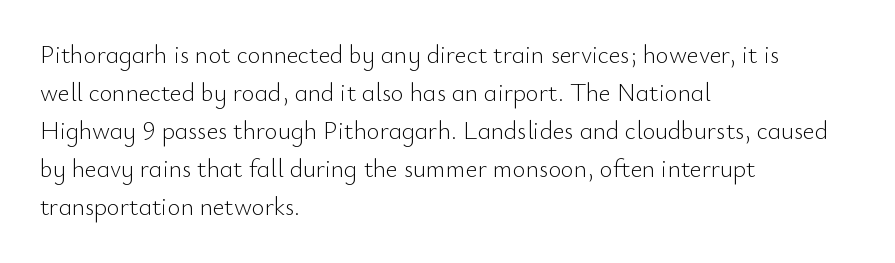
The image shows 25 px text type, upright; set left-aligned, normal line spacing (1.52x), normal letter spacing, not underlined.
